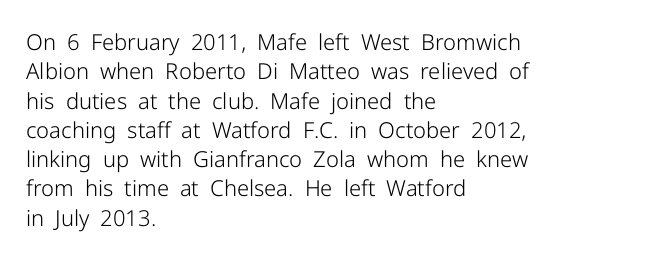
Caption: face not bold, strokes unweighted. Whoever set this chose a conventional vertical rhythm. This sample uses plain, unmodified letter spacing. The lettering stays uniformly vertical, giving the passage a roman look. Rule under the text: the space is simply empty.
